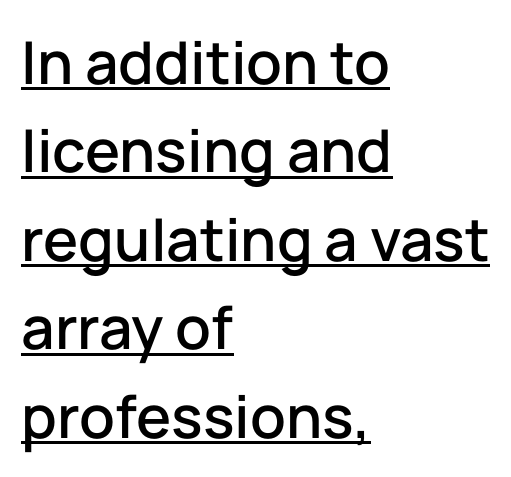
Q: Is the text italic (slanted)? A: No, it is upright.
Q: Is the typeface a serif or a sans-serif typeface? A: Sans-serif.
Q: Is the text underlined? A: Yes.
Q: How is the paragraph aligned? A: Left-aligned.
Q: Is the spacing between letters normal or unusually wide? A: Normal.
Q: Is the spacing between lines tight, normal or loose? A: Normal.
Q: Width (condensed, normal, or wide)? A: Normal.
Q: Stroke contrast? A: Low.
Q: x-height? A: Medium.
Q: Monospaced? A: No.
